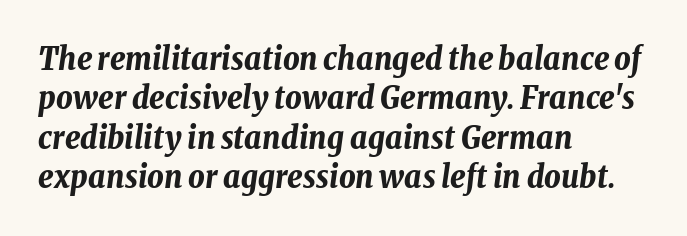
Has an underline been added? It has not. A typesetter would call this zero additional tracking. Character widths vary here, with narrow letters taking less room than wide ones. Every row of glyphs begins at an identical x-position on the left. The lettering tilts uniformly, giving the passage an italic look.
